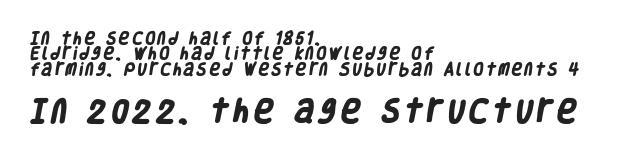
Caption: multi-line text, flush left, ragged right. Unmarked baselines from the first word to the last. Scale increases going downward across the two blocks. The tracking jumps out immediately: characters are airy and widely separated. Quick note: interline space is minimal. The passage shown is emphatically bold.
